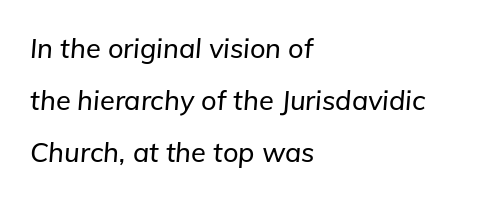
Q: Is the text italic (slanted)? A: Yes, it leans right by about 5 degrees.
Q: Is the text underlined? A: No.
Q: How is the paragraph aligned? A: Left-aligned.
Q: Is the spacing between letters normal or unusually wide? A: Normal.
Q: Is the spacing between lines tight, normal or loose? A: Loose.
